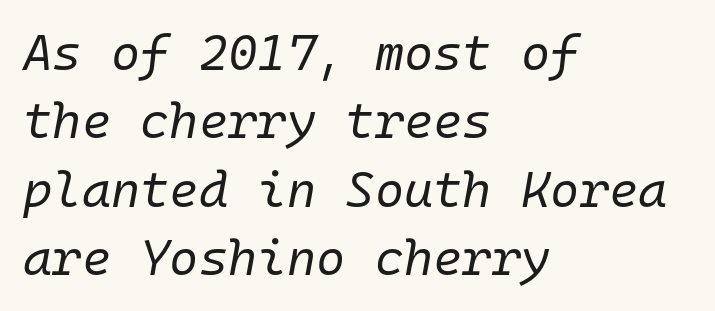
Tracking here is standard; glyphs follow each other at the usual distance. You could count columns in this text — the font is strictly monospaced. The strokes carry an ordinary text weight at most. These lines were composed using italics. The zone under the glyphs is completely vacant. Left-aligned paragraph, ragged on the right.
